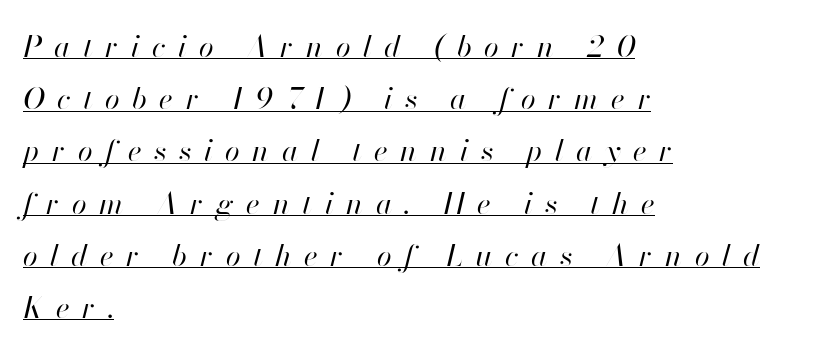
{"italic": "yes", "lean": "right", "slant_degrees": 13, "bold": "no", "weight": "regular", "width": "normal", "stroke_contrast": "high", "x_height": "small", "monospaced": "no", "underline": "yes", "align": "left", "line_spacing_ratio": 1.74, "letter_spacing": "wide", "letter_spacing_em": 0.42, "glyph_px": 30}
